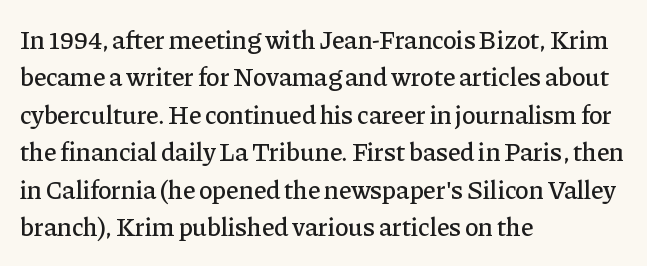
A typesetter would call this zero additional tracking. The string is rendered with underlining switched off. Reading down the block, your eye returns to a fixed left position each line. The lines sit at an ordinary, default distance from one another.
